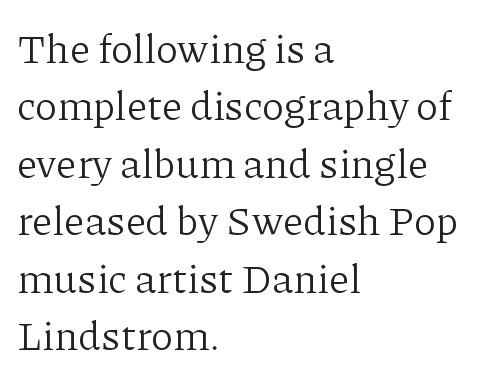
The image shows 41 px light serif type, upright; set left-aligned, normal line spacing (1.4x), normal letter spacing, not underlined; low stroke contrast and a medium x-height.
